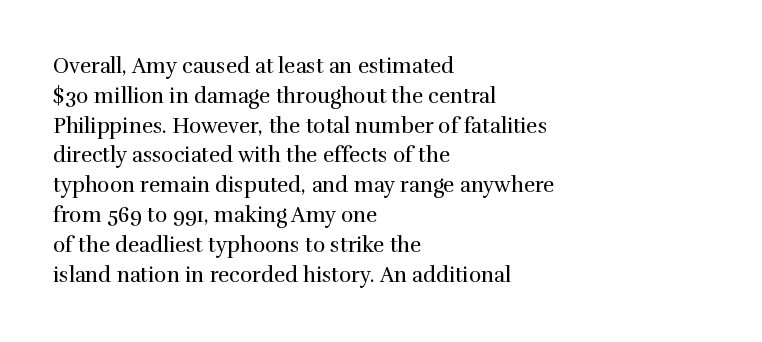
{"italic": "no", "bold": "no", "underline": "no", "align": "left", "line_spacing": "normal", "line_spacing_ratio": 1.42, "letter_spacing": "normal", "letter_spacing_em": 0.0, "glyph_px": 21}
